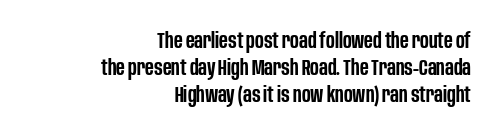
Q: Is the text bold? A: Semi-bold.
Q: Is the text italic (slanted)? A: No, it is upright.
Q: Is the text underlined? A: No.
Q: How is the paragraph aligned? A: Right-aligned.
Q: Is the spacing between letters normal or unusually wide? A: Normal.
